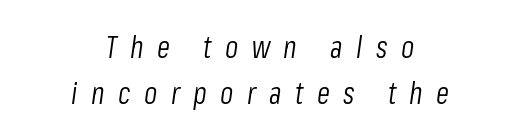
The image shows 30 px light, condensed type, italic (leaning right); set centered, normal line spacing (1.54x), unusually wide letter spacing (+0.45 em), not underlined; low stroke contrast and a medium x-height.
